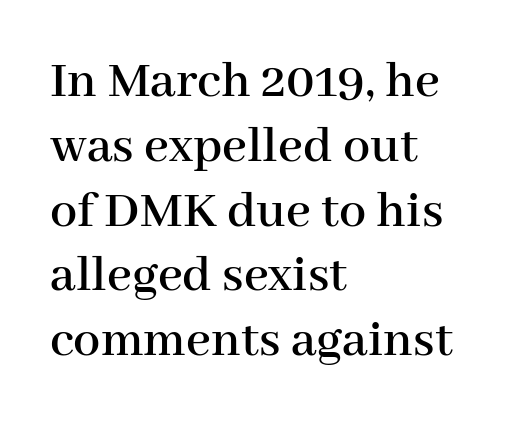
Plain, unruled lines of type. A typesetter would call this zero additional tracking. Every row of glyphs begins at an identical x-position on the left. Notice how the stems are strictly vertical — no italics here. Spacing verdict: proportional, widths tailored to each character.
